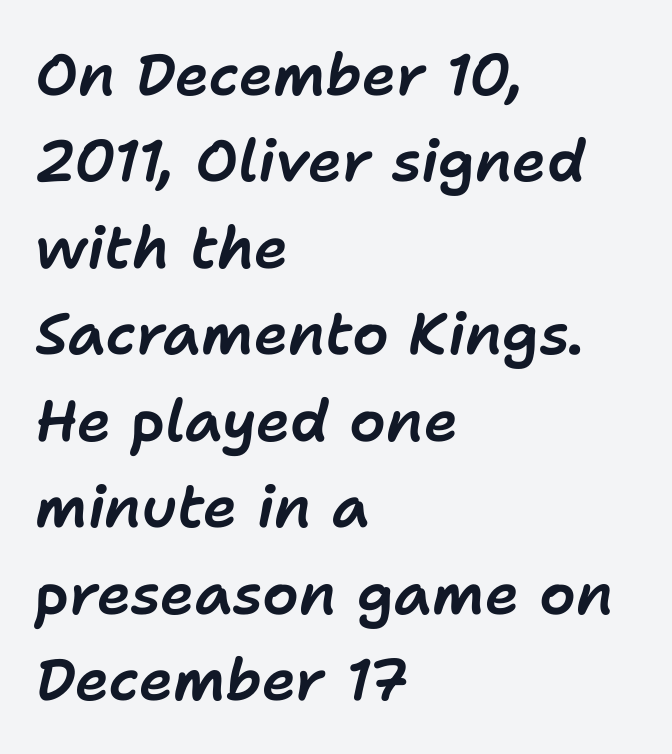
The image shows 58 px text type, italic (leaning right); set left-aligned, normal line spacing (1.49x), normal letter spacing, not underlined; low stroke contrast and a medium x-height.
